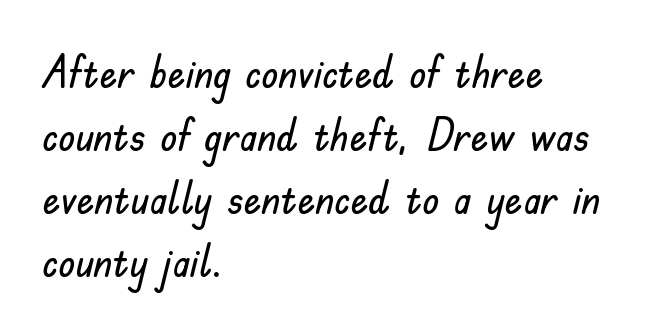
The passage is arranged the way most books set body copy — flush left. This rendering features lettering with no underline. The rows are spaced the way most documents space them. The horizontal fit of the characters is conventional and even.
